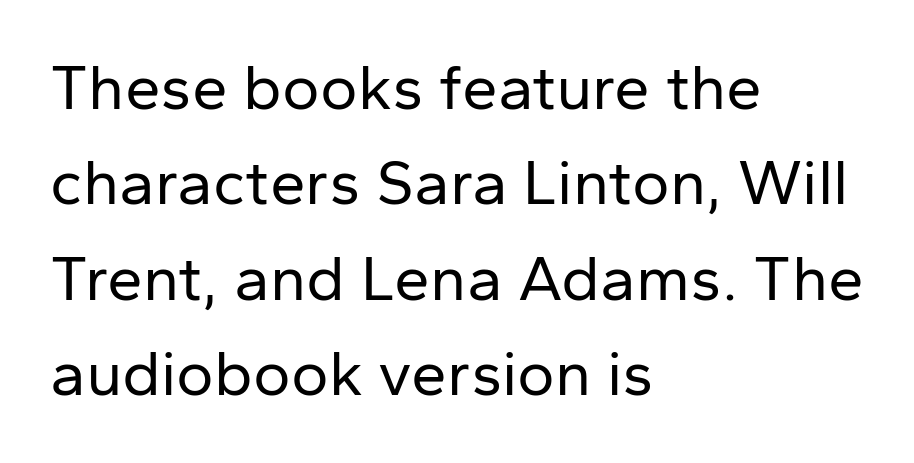
{"serif": "no", "italic": "no", "bold": "no", "weight": "regular", "width": "normal", "stroke_contrast": "low", "x_height": "medium", "monospaced": "no", "underline": "no", "align": "left", "line_spacing": "normal", "line_spacing_ratio": 1.49, "letter_spacing": "normal", "letter_spacing_em": 0.0, "glyph_px": 64}
